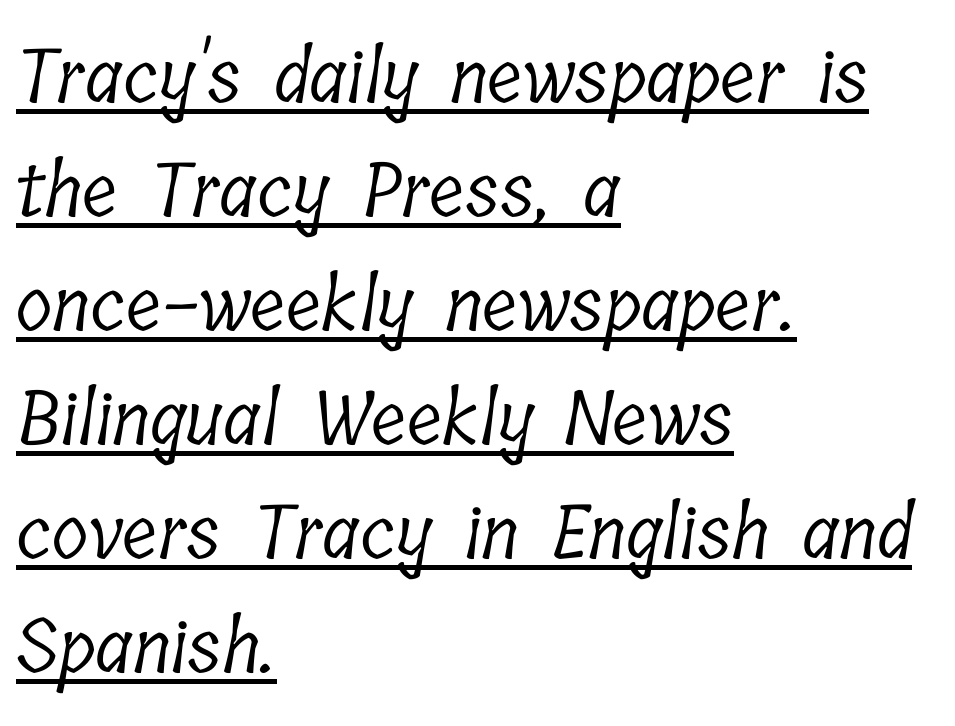
The image shows 75 px light, condensed serif type; set left-aligned, normal line spacing (1.52x), normal letter spacing, underlined; low stroke contrast and a medium x-height.
